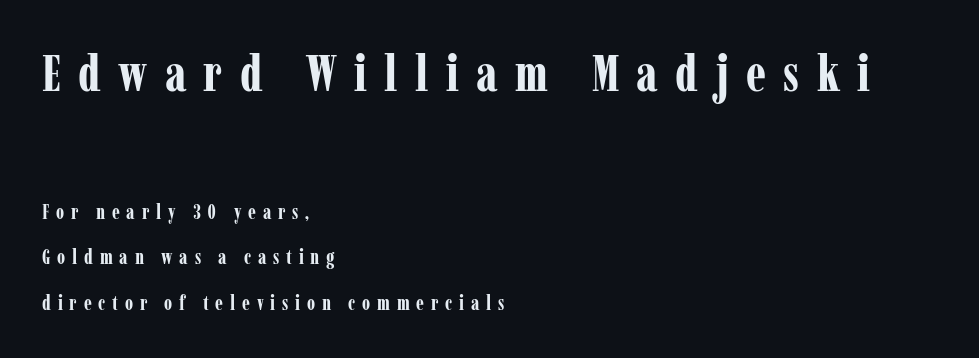
The lines are spread far apart with generous leading. The setting favours the left margin, as ordinary paragraphs usually do. Descender tails drop into unmarked territory. The letters advance in unequal steps, a hallmark of proportional type.
